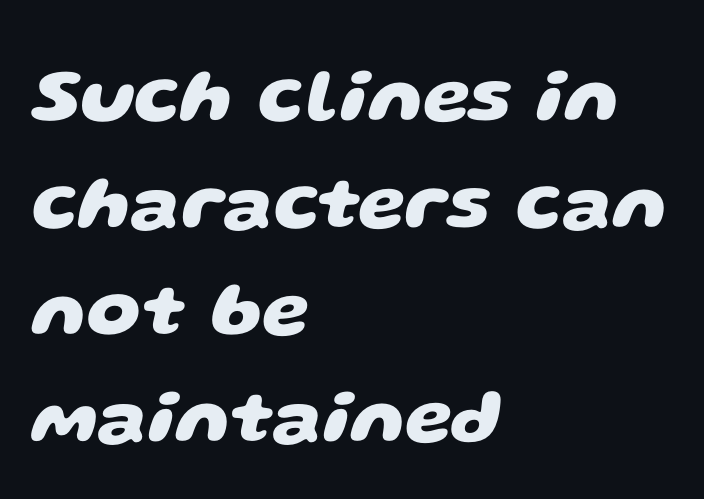
{"serif": "no", "bold": "yes", "weight": "heavy", "width": "wide", "stroke_contrast": "low", "x_height": "large", "monospaced": "no", "underline": "no", "align": "left", "line_spacing": "normal", "line_spacing_ratio": 1.41, "letter_spacing": "normal", "letter_spacing_em": 0.0, "glyph_px": 76}
